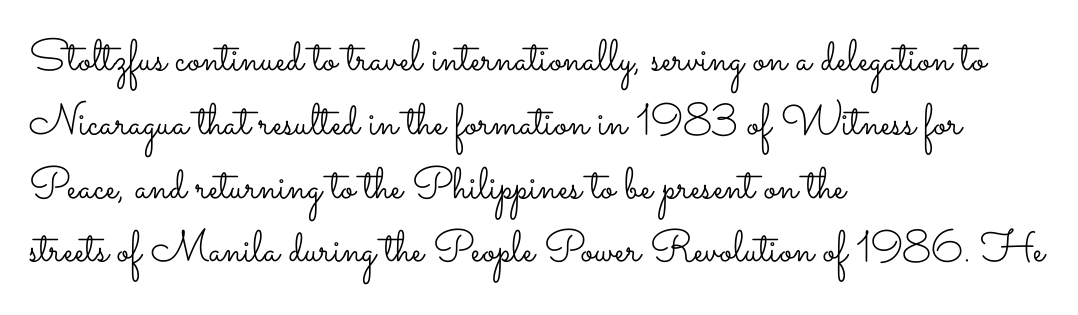
The image shows 44 px light, wide type; set left-aligned, normal line spacing (1.45x), normal letter spacing, not underlined; low stroke contrast and a small x-height.
